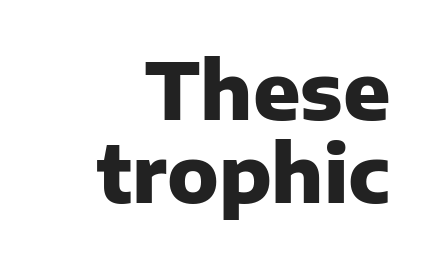
A typesetter would call this leading minimal, almost set solid. Do the characters align in a grid? No, the font is proportional. Note: no serifs on the glyphs. In terms of posture, this sample is upright. A clean baseline with only descenders dipping below it.
